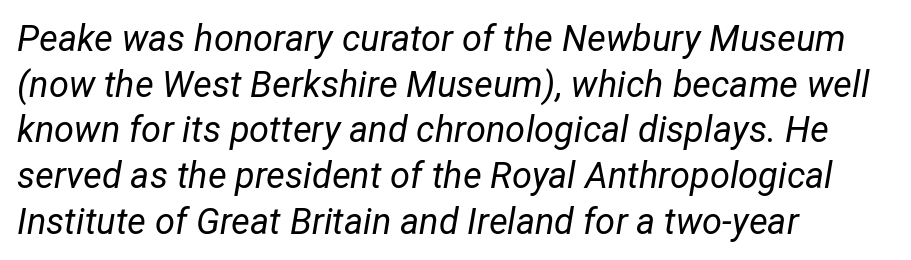
The image shows 36 px regular-weight type, italic (leaning right); set left-aligned, normal line spacing (1.27x), normal letter spacing, not underlined; low stroke contrast and a medium x-height.
